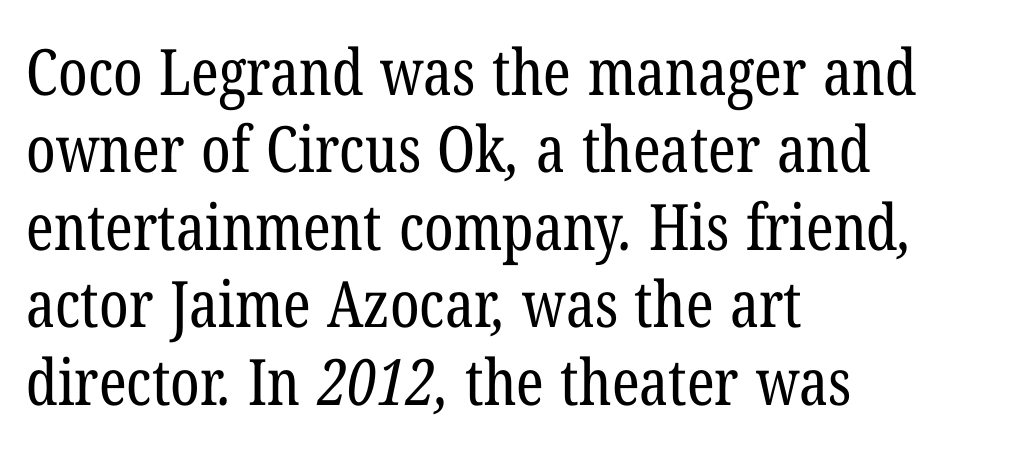
Inter-character spacing is left at the font's built-in metrics. The zone under the glyphs is completely vacant. The face used here is proportionally spaced, like ordinary book or web type. These lines are composed in type with serifs. A classic flush-left, rag-right setting is used for this passage.
